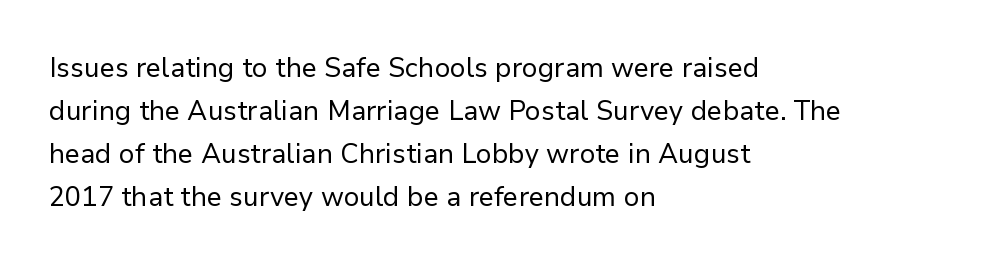
Q: Is the text bold? A: No.
Q: Is the text italic (slanted)? A: No, it is upright.
Q: Is the text underlined? A: No.
Q: How is the paragraph aligned? A: Left-aligned.
Q: Is the spacing between letters normal or unusually wide? A: Normal.
Q: Is the spacing between lines tight, normal or loose? A: Normal.
